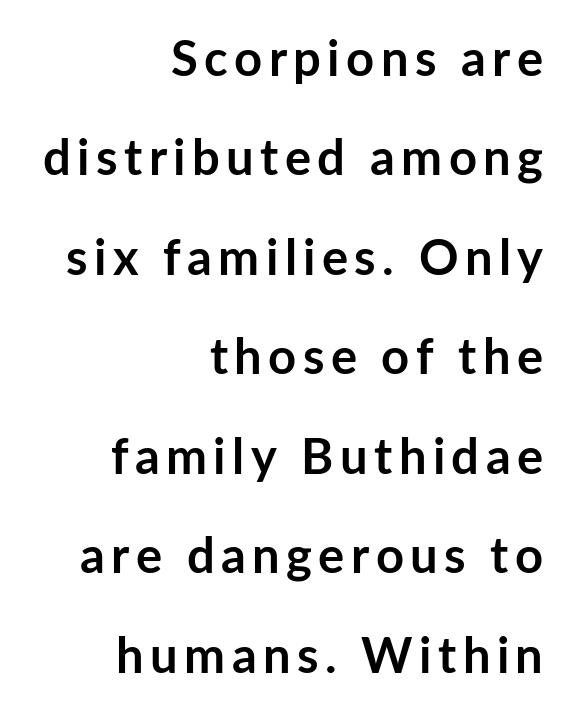
The vertical gap from one line to the next is large. Observe the absence of serifs on each vertical stroke in this sample. Proportional: the letters do not fall into vertical columns. Ascenders rise straight up at ninety degrees. Does the copy run flush right? Yes — the right margin is perfectly even.
